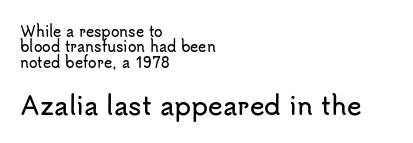
This rendering leaves character spacing at its baseline value. Bigger letters appear in the bottom chunk; the top chunk is reduced. The space between consecutive lines is stingy. Unlike italic type, these characters show no tilt at all.
